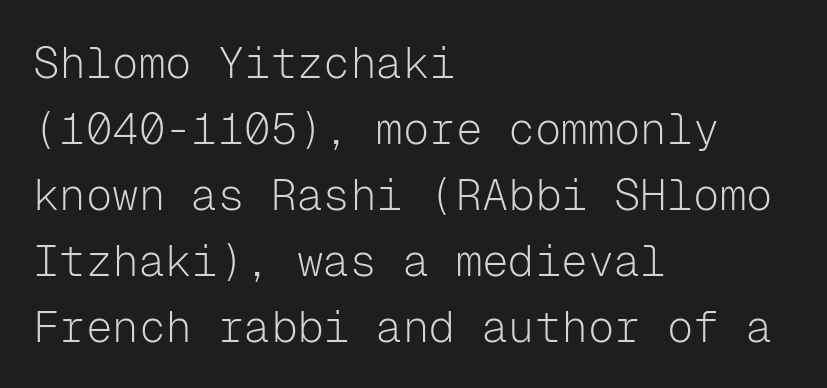
The image shows 44 px light sans-serif type, upright, monospaced; set left-aligned, normal line spacing (1.5x), normal letter spacing, not underlined; low stroke contrast and a medium x-height.
